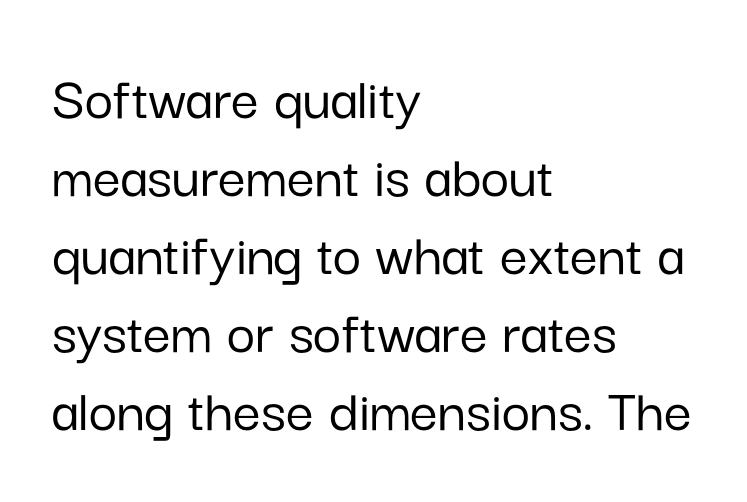
{"serif": "no", "italic": "no", "width": "normal", "stroke_contrast": "low", "x_height": "medium", "monospaced": "no", "underline": "no", "align": "left", "line_spacing": "normal", "line_spacing_ratio": 1.26, "letter_spacing": "normal", "letter_spacing_em": 0.0, "glyph_px": 62}
